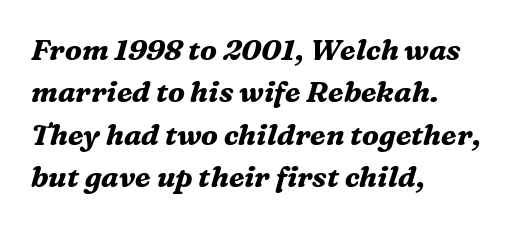
{"serif": "yes", "italic": "yes", "lean": "right", "slant_degrees": 16, "bold": "yes", "weight": "bold", "width": "normal", "stroke_contrast": "medium", "x_height": "medium", "monospaced": "no", "underline": "no", "align": "left", "line_spacing": "normal", "line_spacing_ratio": 1.46, "letter_spacing": "normal", "letter_spacing_em": 0.0, "glyph_px": 29}
